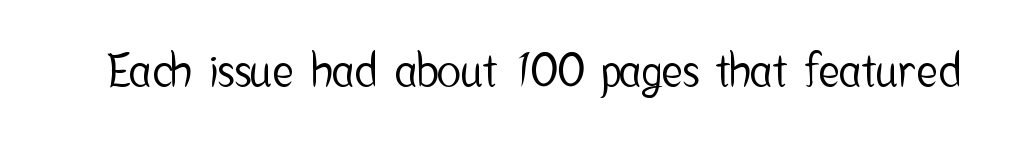
The tracking reads as untouched default to a designer's eye. The designer went with a sans here, leaving each stem footless. The passage shown is typed in a proportional face where columns would drift. Only glyphs here, with clear space below each row.
